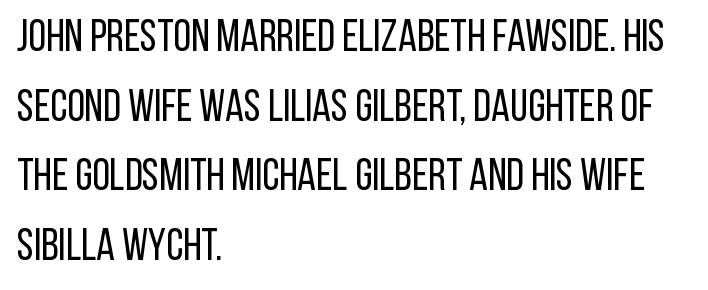
The image shows 45 px regular-weight, condensed sans-serif type, upright; set left-aligned, normal line spacing (1.55x), normal letter spacing, not underlined; low stroke contrast and a large x-height.
